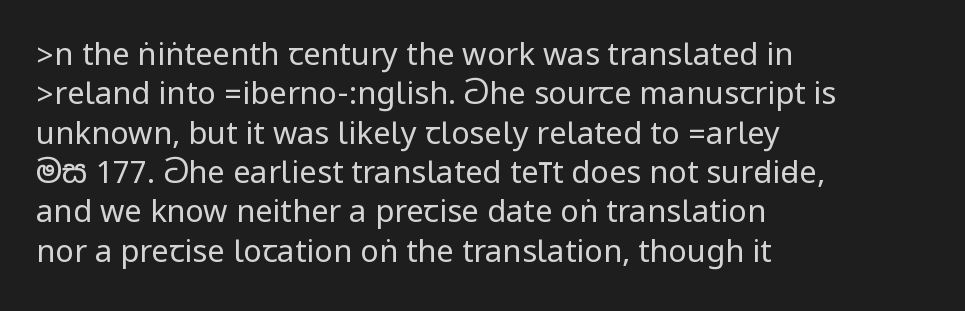
{"serif": "no", "italic": "no", "bold": "no", "weight": "regular", "width": "condensed", "stroke_contrast": "low", "underline": "no", "align": "left", "line_spacing": "normal", "line_spacing_ratio": 1.27, "letter_spacing": "normal", "letter_spacing_em": 0.0, "glyph_px": 31}
